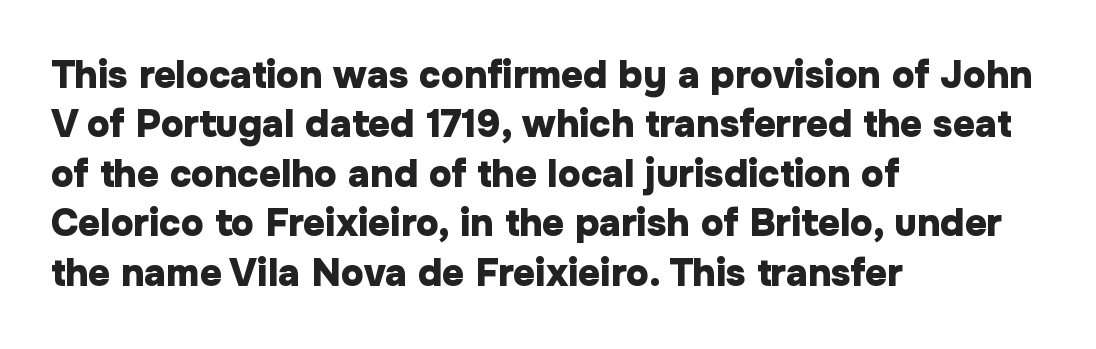
{"serif": "no", "italic": "no", "bold": "yes", "weight": "heavy", "width": "normal", "stroke_contrast": "low", "x_height": "medium", "monospaced": "no", "underline": "no", "align": "left", "line_spacing": "normal", "line_spacing_ratio": 1.3, "letter_spacing": "normal", "letter_spacing_em": 0.0, "glyph_px": 38}
